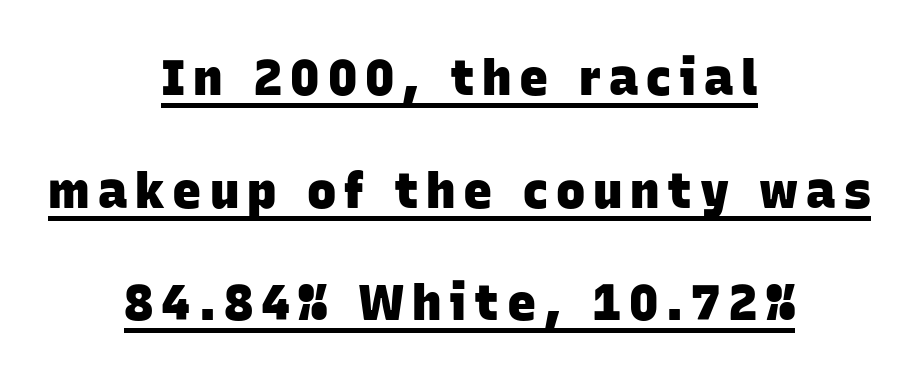
Q: Is the text bold? A: Yes.
Q: Is the typeface a serif or a sans-serif typeface? A: Sans-serif.
Q: Is the text underlined? A: Yes.
Q: How is the paragraph aligned? A: Centered.
Q: Is the spacing between lines tight, normal or loose? A: Loose.
Q: Width (condensed, normal, or wide)? A: Normal.
Q: Stroke contrast? A: Low.
Q: x-height? A: Large.
Q: Monospaced? A: No.
